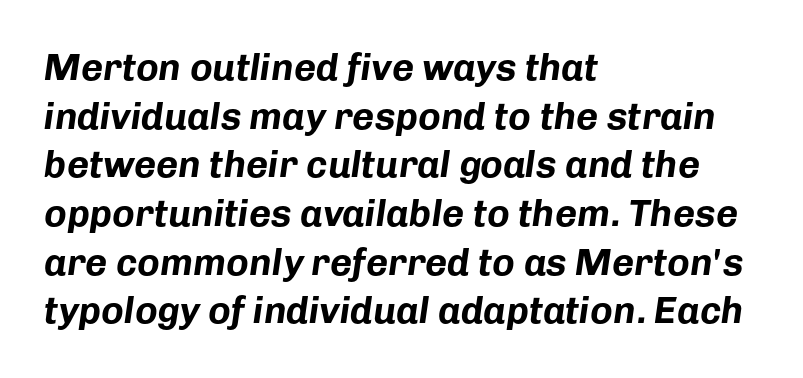
Summary of vertical rhythm: regular, with standard interline spacing. Line starts are locked; line ends wander. The face used here is proportionally spaced, like ordinary book or web type. These lines keep a tight, regular rhythm from letter to letter. Typographic density is high because the face is bold. Designer's note — italics engaged.
